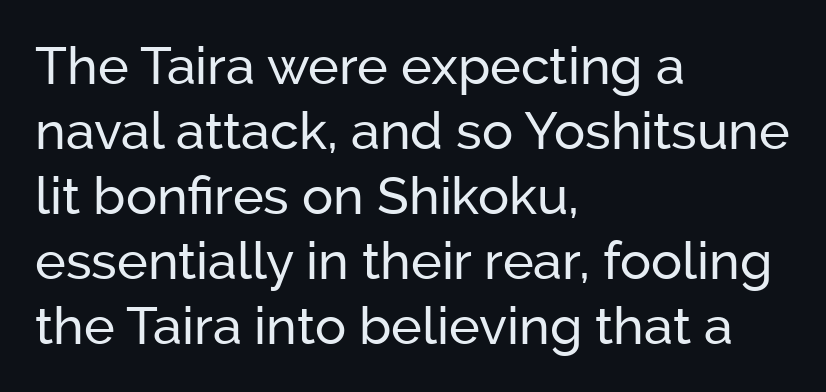
Q: Is the text italic (slanted)? A: No, it is upright.
Q: Is the typeface a serif or a sans-serif typeface? A: Sans-serif.
Q: Is the text underlined? A: No.
Q: How is the paragraph aligned? A: Left-aligned.
Q: Is the spacing between letters normal or unusually wide? A: Normal.
Q: Is the spacing between lines tight, normal or loose? A: Normal.
Q: Width (condensed, normal, or wide)? A: Normal.
Q: Stroke contrast? A: Low.
Q: x-height? A: Medium.
Q: Monospaced? A: No.
